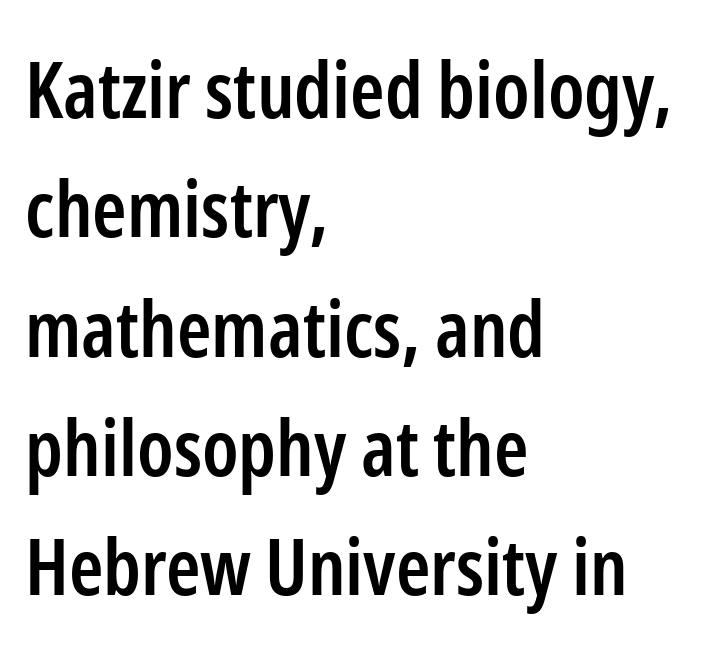
Q: Is the text bold? A: Semi-bold.
Q: Is the text italic (slanted)? A: No, it is upright.
Q: Is the typeface a serif or a sans-serif typeface? A: Sans-serif.
Q: Is the text underlined? A: No.
Q: How is the paragraph aligned? A: Left-aligned.
Q: Is the spacing between letters normal or unusually wide? A: Normal.
Q: Is the spacing between lines tight, normal or loose? A: Normal.
Q: Width (condensed, normal, or wide)? A: Condensed.
Q: Stroke contrast? A: Low.
Q: x-height? A: Medium.
Q: Monospaced? A: No.
